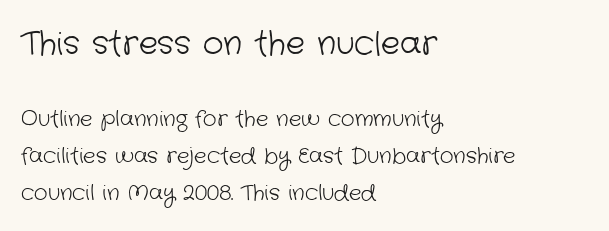
The image shows 32 px light sans-serif type; set left-aligned, line spacing 1.78x, normal letter spacing, not underlined; the first (top) block is 1.52x larger; low stroke contrast and a medium x-height.
